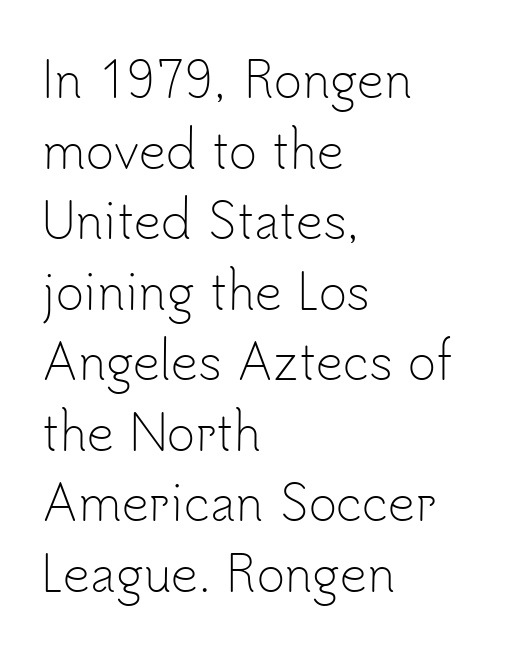
The image shows 48 px light sans-serif type, upright; set left-aligned, normal line spacing (1.47x), normal letter spacing, not underlined; low stroke contrast and a small x-height.
